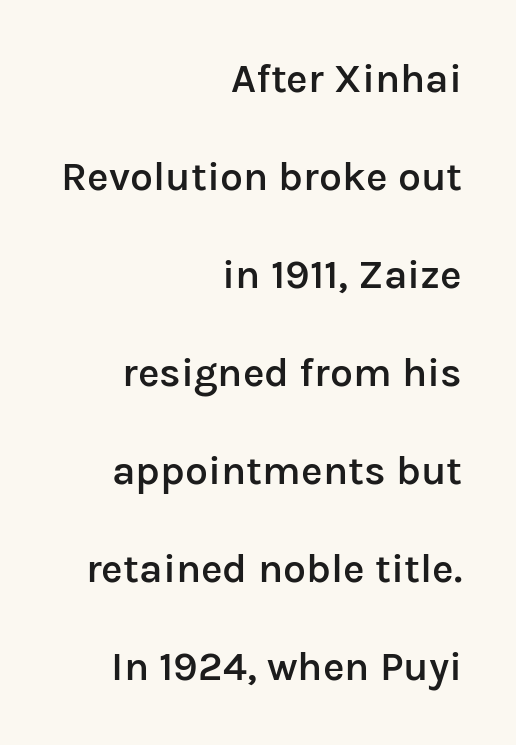
A typesetter would call this zero additional tracking. Designer's note — italics off, roman on. Notice the strokes are somewhat thickened but not fully heavy: this is a semibold. This sample trades compactness for vertical openness between lines. Looks like regular typesetting: each glyph gets only the width it needs. The area under the type is left untouched.
